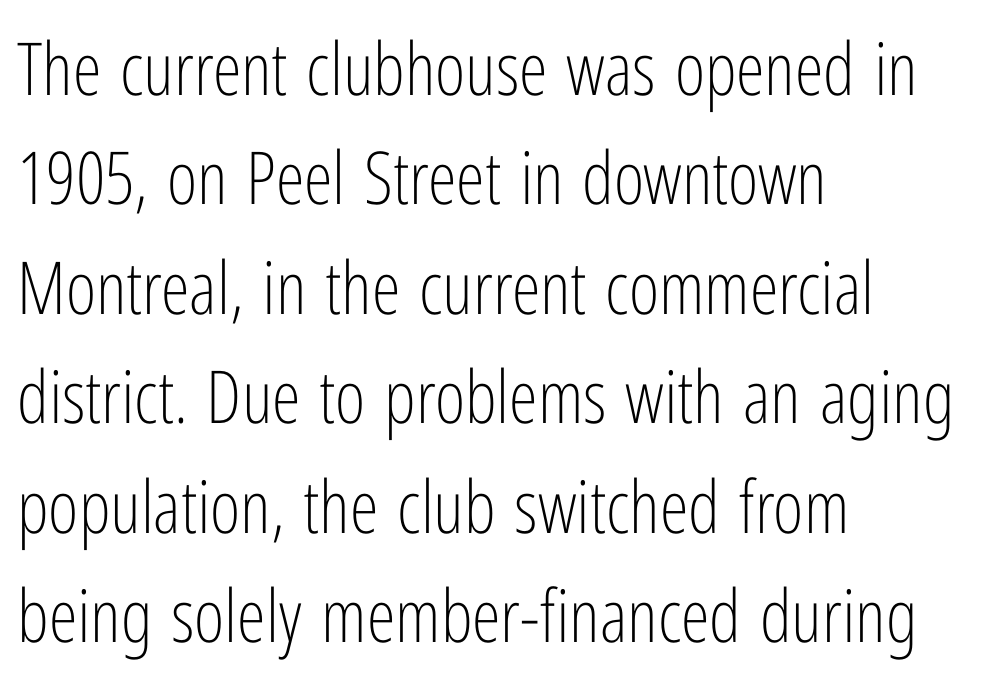
{"serif": "no", "italic": "no", "bold": "no", "weight": "light", "width": "condensed", "stroke_contrast": "low", "x_height": "medium", "monospaced": "no", "underline": "no", "align": "left", "line_spacing": "normal", "line_spacing_ratio": 1.5, "letter_spacing": "normal", "letter_spacing_em": 0.0, "glyph_px": 73}
